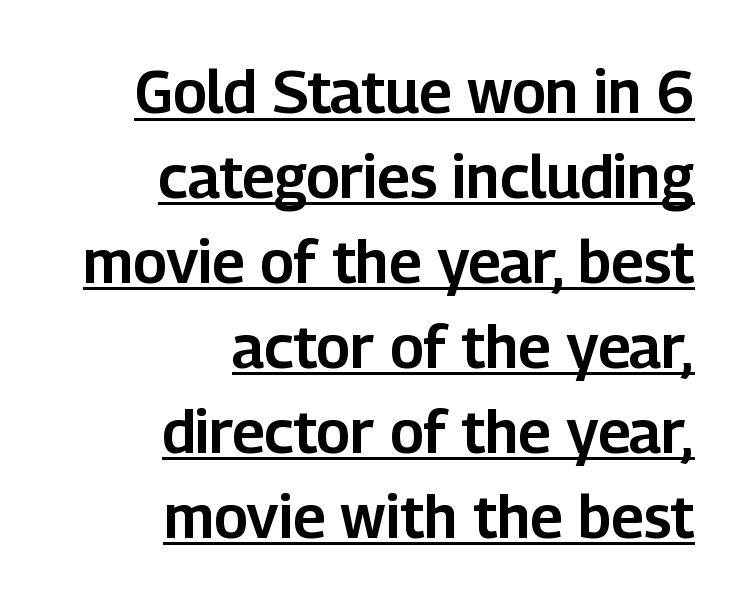
{"serif": "no", "italic": "no", "width": "normal", "stroke_contrast": "low", "x_height": "medium", "monospaced": "no", "underline": "yes", "align": "right", "line_spacing": "normal", "line_spacing_ratio": 1.44, "letter_spacing": "normal", "letter_spacing_em": 0.0, "glyph_px": 59}
